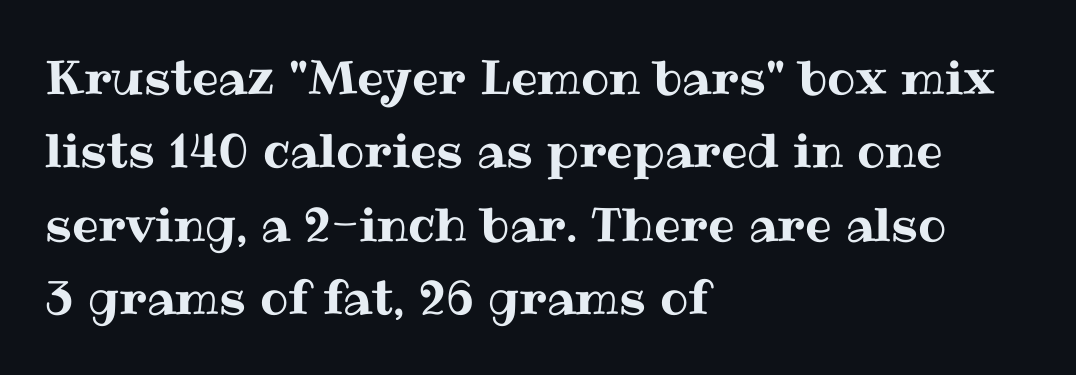
The image shows 47 px text type, upright; set left-aligned, normal line spacing (1.56x), normal letter spacing, not underlined; medium stroke contrast and a medium x-height.
